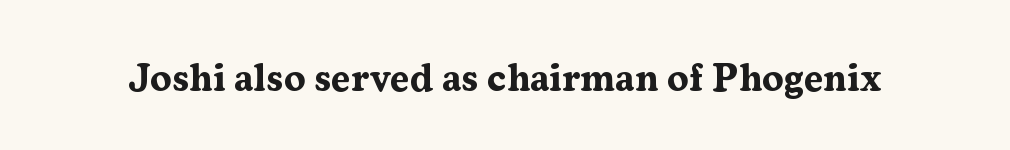
The letters sit at their default tracking, neither squeezed nor spread. Yep, those are serifs on the letters. Do the letters lean? They stand straight. The letters advance in unequal steps, a hallmark of proportional type.
